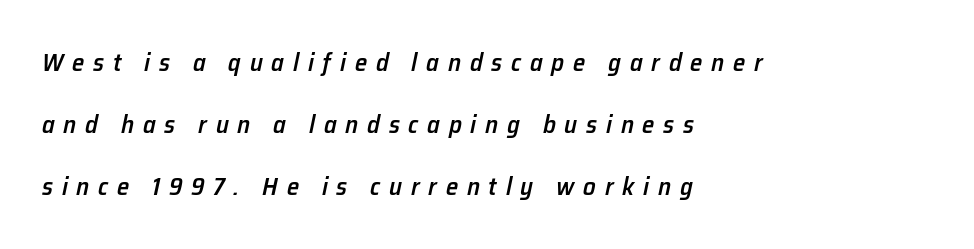
The glyphs are unaccompanied by any horizontal stroke below them. Visually the block forms a straight wall on the left and a jagged coastline on the right. Yep, that's italic — everything's leaning. Loose tracking; the words dissolve into strings of separated letters. Compared with an ordinary text face, these strokes are moderately heavier — a semibold.
